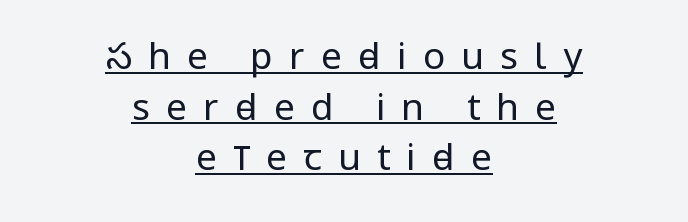
Every stem runs plumb, perpendicular to the baseline. Tracking value appears strongly positive — letters spread wide. What decoration does the sample have? An underline. Do the characters align in a grid? No, the font is proportional. Compared with a flush-left layout, this one balances lines on the center instead.
